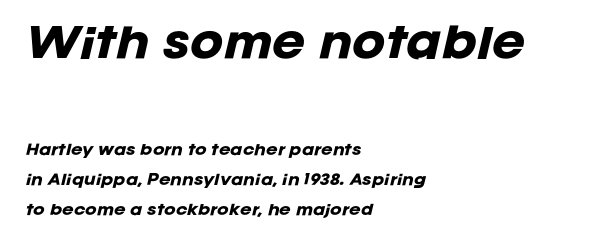
Q: Is the text bold? A: Yes.
Q: Is the text italic (slanted)? A: Yes, it leans right by about 12 degrees.
Q: Is the text underlined? A: No.
Q: How is the paragraph aligned? A: Left-aligned.
Q: Is the spacing between letters normal or unusually wide? A: Normal.
Q: Is the spacing between lines tight, normal or loose? A: Loose.
Q: Which block of text is set in a larger size, the first (top) or the second (bottom)? A: The first (top) one.
Q: Width (condensed, normal, or wide)? A: Normal.
Q: Stroke contrast? A: Low.
Q: x-height? A: Large.
Q: Monospaced? A: No.
